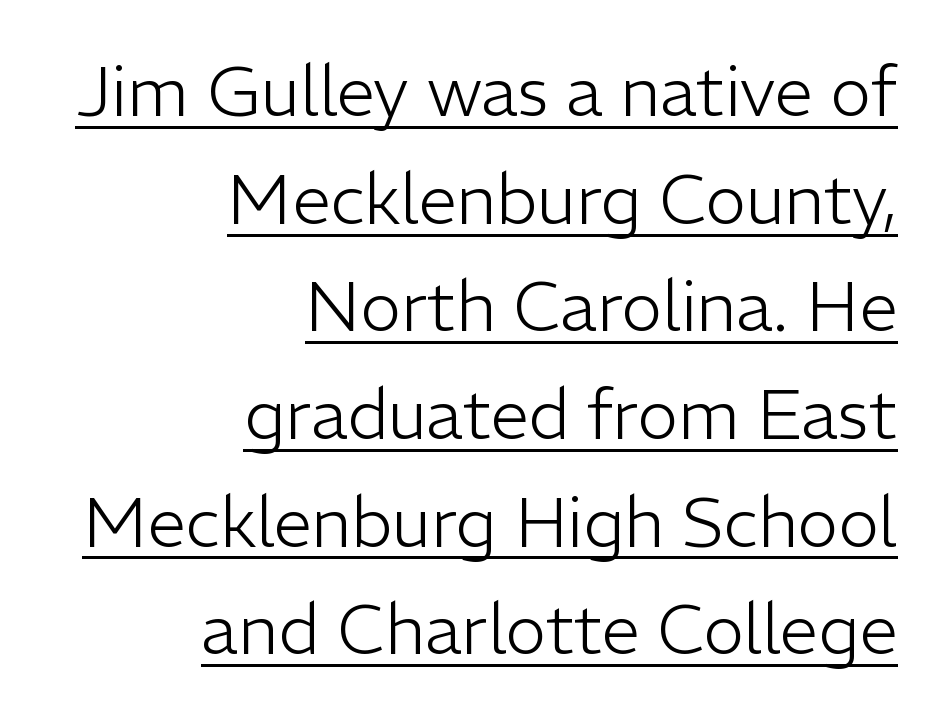
Q: Is the text bold? A: No.
Q: Is the text italic (slanted)? A: No, it is upright.
Q: Is the typeface a serif or a sans-serif typeface? A: Sans-serif.
Q: Is the text underlined? A: Yes.
Q: How is the paragraph aligned? A: Right-aligned.
Q: Is the spacing between letters normal or unusually wide? A: Normal.
Q: Is the spacing between lines tight, normal or loose? A: Normal.
Q: Width (condensed, normal, or wide)? A: Normal.
Q: Stroke contrast? A: Low.
Q: x-height? A: Medium.
Q: Monospaced? A: No.
